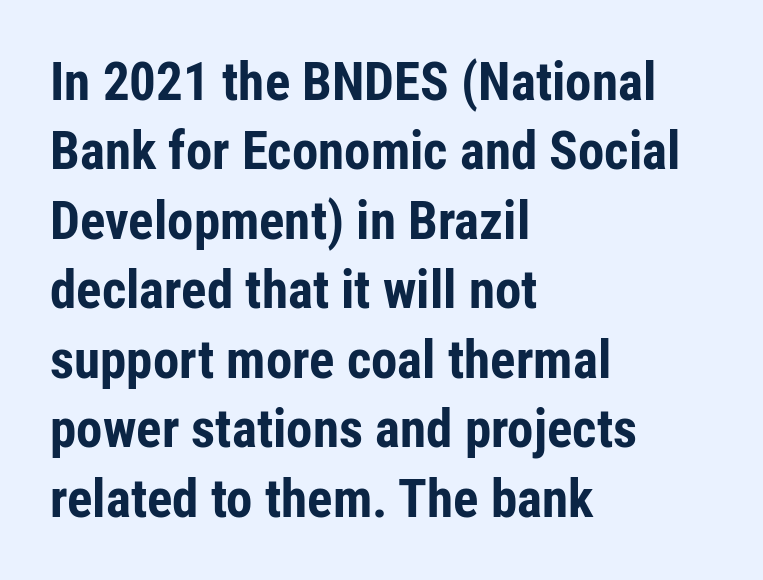
{"serif": "no", "italic": "no", "bold": "yes", "weight": "bold", "width": "condensed", "stroke_contrast": "low", "x_height": "medium", "monospaced": "no", "underline": "no", "align": "left", "line_spacing": "normal", "line_spacing_ratio": 1.31, "letter_spacing": "normal", "letter_spacing_em": 0.0, "glyph_px": 53}
